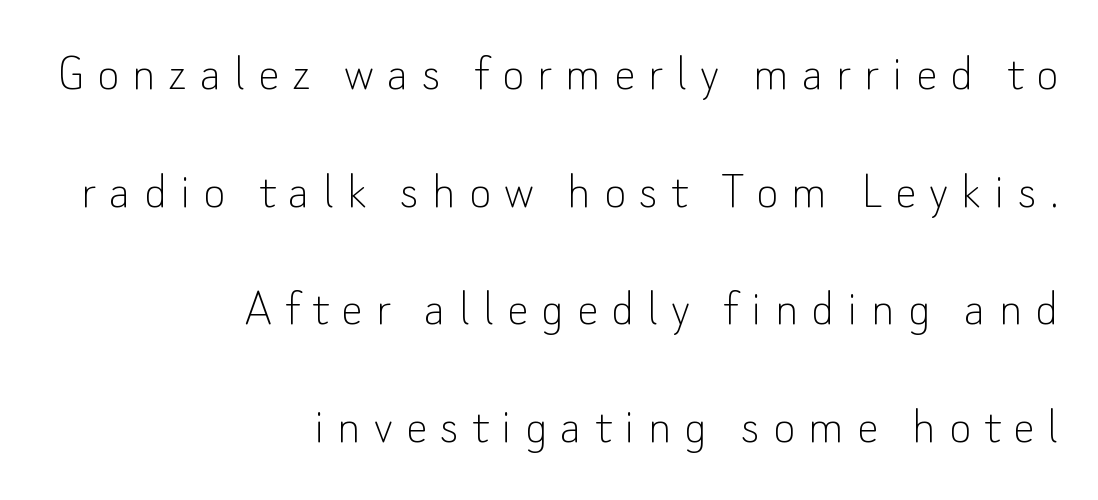
Q: Is the text bold? A: No.
Q: Is the text italic (slanted)? A: No, it is upright.
Q: Is the typeface a serif or a sans-serif typeface? A: Sans-serif.
Q: Is the text underlined? A: No.
Q: How is the paragraph aligned? A: Right-aligned.
Q: Is the spacing between letters normal or unusually wide? A: Unusually wide.
Q: Is the spacing between lines tight, normal or loose? A: Loose.
Q: Width (condensed, normal, or wide)? A: Normal.
Q: Stroke contrast? A: Low.
Q: x-height? A: Small.
Q: Monospaced? A: No.
